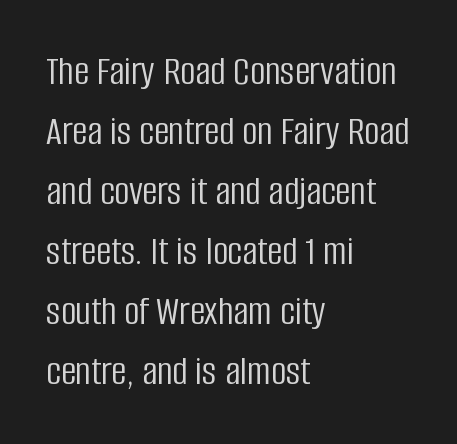
Q: Is the text bold? A: No.
Q: Is the text italic (slanted)? A: No, it is upright.
Q: Is the typeface a serif or a sans-serif typeface? A: Sans-serif.
Q: Is the text underlined? A: No.
Q: How is the paragraph aligned? A: Left-aligned.
Q: Is the spacing between letters normal or unusually wide? A: Normal.
Q: Is the spacing between lines tight, normal or loose? A: Normal.
Q: Width (condensed, normal, or wide)? A: Condensed.
Q: Stroke contrast? A: Low.
Q: x-height? A: Large.
Q: Monospaced? A: No.
